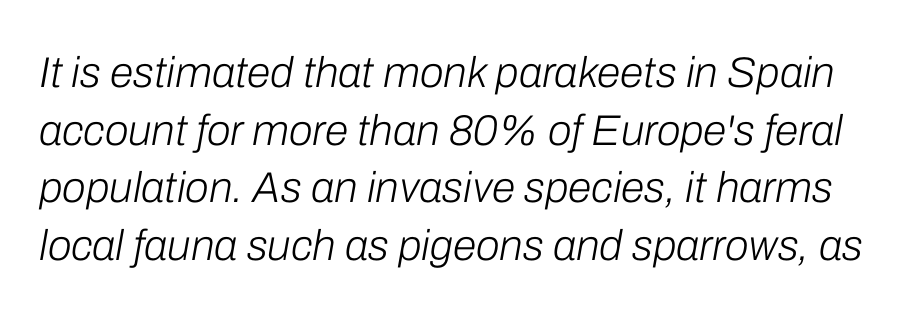
Q: Is the text bold? A: No.
Q: Is the text italic (slanted)? A: Yes, it leans right by about 10 degrees.
Q: Is the text underlined? A: No.
Q: Is the spacing between letters normal or unusually wide? A: Normal.
Q: Is the spacing between lines tight, normal or loose? A: Normal.
Q: Width (condensed, normal, or wide)? A: Normal.
Q: Stroke contrast? A: Low.
Q: x-height? A: Medium.
Q: Monospaced? A: No.
